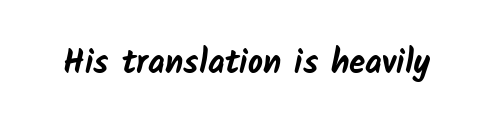
{"serif": "no", "bold": "yes", "weight": "bold", "width": "normal", "stroke_contrast": "low", "x_height": "medium", "monospaced": "no", "underline": "no", "letter_spacing": "normal", "letter_spacing_em": 0.0, "glyph_px": 33}
